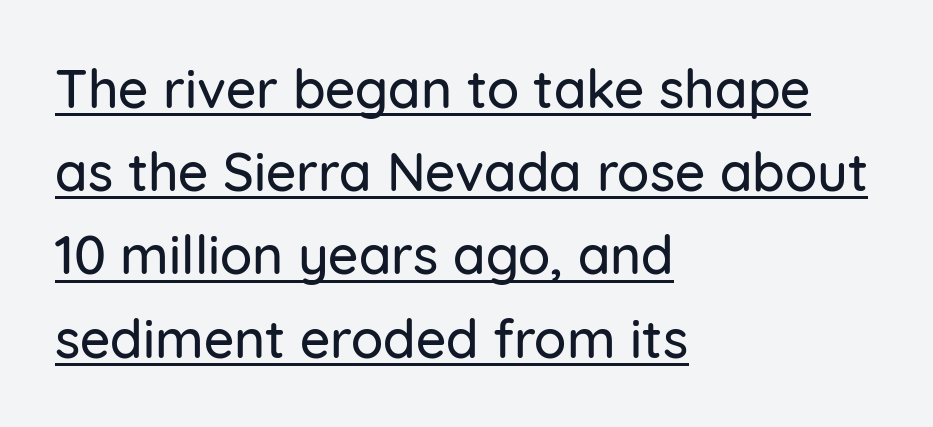
Q: Is the text italic (slanted)? A: No, it is upright.
Q: Is the typeface a serif or a sans-serif typeface? A: Sans-serif.
Q: Is the text underlined? A: Yes.
Q: How is the paragraph aligned? A: Left-aligned.
Q: Is the spacing between letters normal or unusually wide? A: Normal.
Q: Is the spacing between lines tight, normal or loose? A: Normal.
Q: Width (condensed, normal, or wide)? A: Normal.
Q: Stroke contrast? A: Low.
Q: x-height? A: Medium.
Q: Monospaced? A: No.
